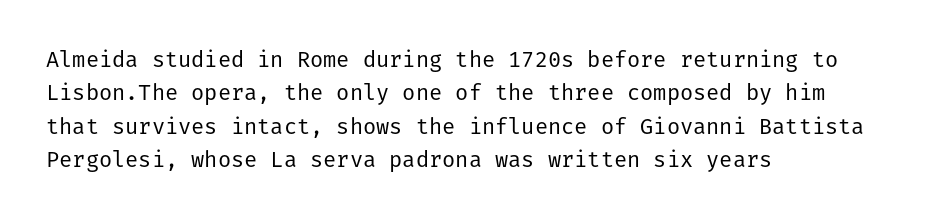
The image shows 22 px text type, upright; set left-aligned, normal line spacing (1.52x), normal letter spacing, not underlined.
